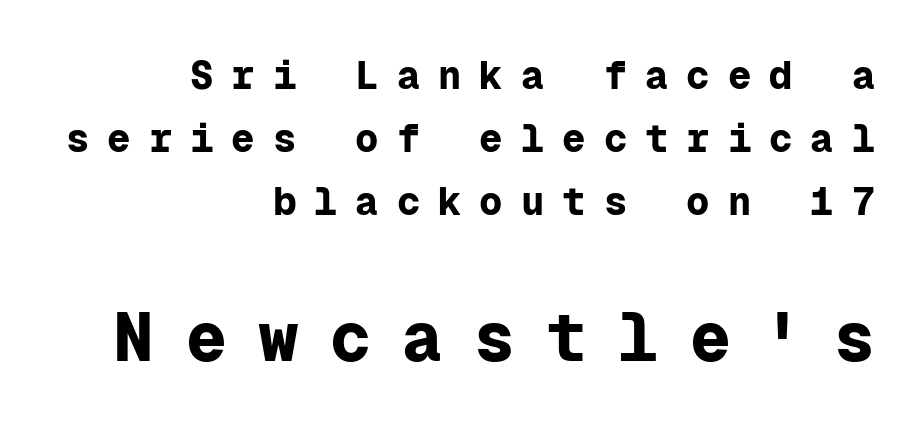
The image shows 68 px bold sans-serif type, upright, monospaced; set right-aligned, normal line spacing (1.61x), unusually wide letter spacing (+0.46 em), not underlined; the second (bottom) block is 1.74x larger; low stroke contrast and a medium x-height.
